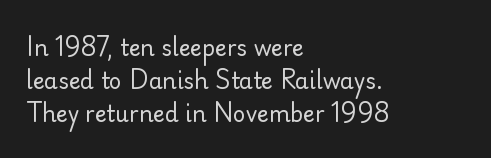
The image shows 22 px text type, upright; set left-aligned, normal line spacing (1.5x), normal letter spacing, not underlined.
